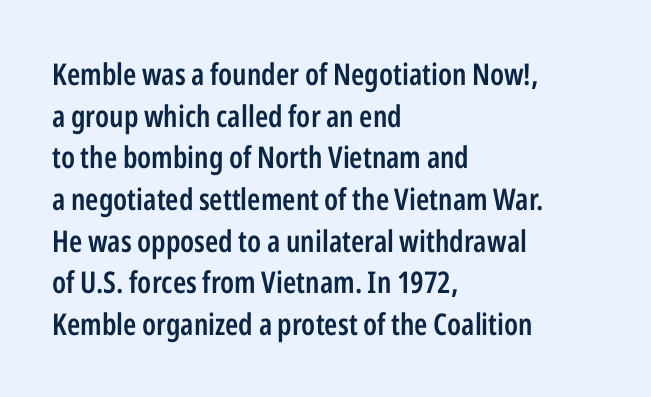
Q: Is the text bold? A: Semi-bold.
Q: Is the text italic (slanted)? A: No, it is upright.
Q: Is the typeface a serif or a sans-serif typeface? A: Sans-serif.
Q: Is the text underlined? A: No.
Q: How is the paragraph aligned? A: Left-aligned.
Q: Is the spacing between letters normal or unusually wide? A: Normal.
Q: Is the spacing between lines tight, normal or loose? A: Normal.
Q: Width (condensed, normal, or wide)? A: Condensed.
Q: Stroke contrast? A: Low.
Q: x-height? A: Medium.
Q: Monospaced? A: No.
